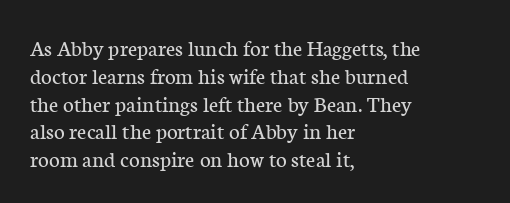
Q: Is the text bold? A: No.
Q: Is the text italic (slanted)? A: No, it is upright.
Q: Is the text underlined? A: No.
Q: How is the paragraph aligned? A: Left-aligned.
Q: Is the spacing between letters normal or unusually wide? A: Normal.
